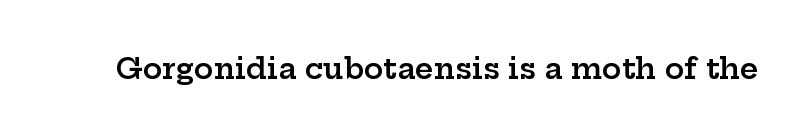
The image shows 29 px semibold, wide serif type, upright; set normal letter spacing, not underlined; low stroke contrast and a medium x-height.
